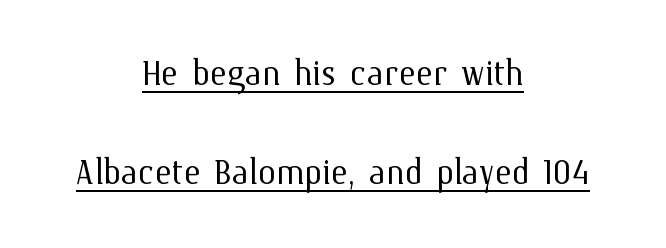
The image shows 45 px light type, upright; set centered, loose line spacing (2.21x), normal letter spacing, underlined; medium stroke contrast and a medium x-height.
